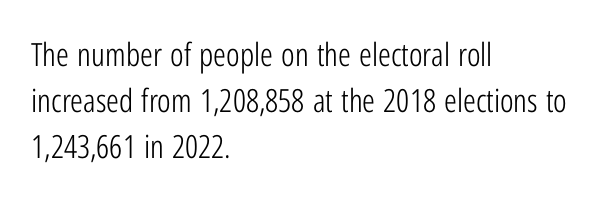
The space directly below the letters is spotless. The letters advance in unequal steps, a hallmark of proportional type. Short note: letters normally spaced. Baseline-to-baseline distance is the conventional proportion of letter height. Stems here are at most as thick as an everyday book face.
